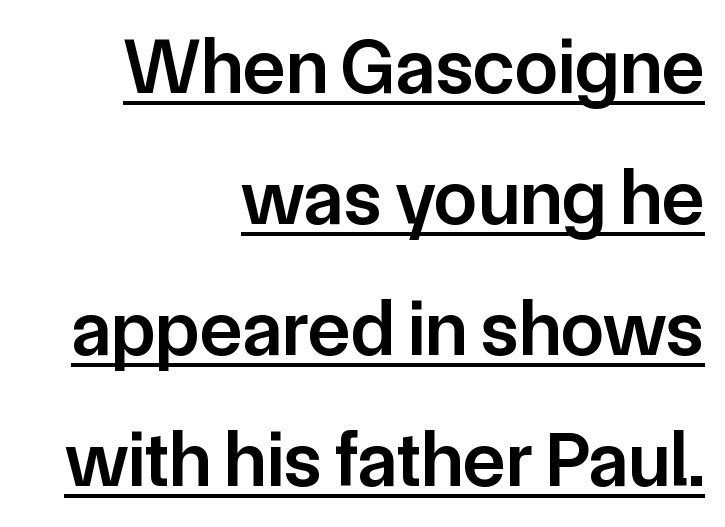
{"serif": "no", "italic": "no", "bold": "semi", "weight": "semibold", "width": "normal", "stroke_contrast": "low", "x_height": "medium", "monospaced": "no", "underline": "yes", "align": "right", "line_spacing": "normal", "line_spacing_ratio": 1.68, "letter_spacing": "normal", "letter_spacing_em": 0.0, "glyph_px": 78}
